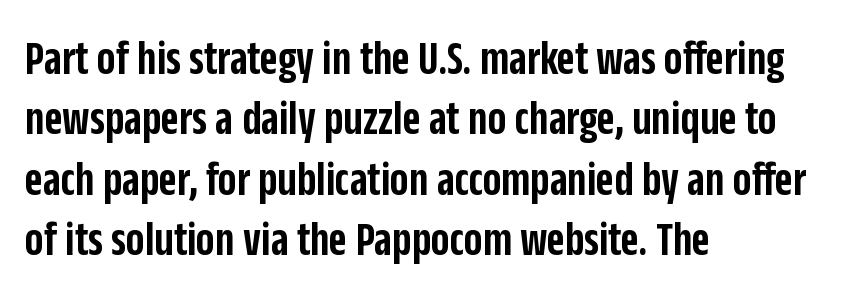
{"serif": "no", "italic": "no", "bold": "semi", "weight": "semibold", "width": "condensed", "stroke_contrast": "low", "x_height": "large", "monospaced": "no", "underline": "no", "align": "left", "line_spacing_ratio": 1.23, "letter_spacing": "normal", "letter_spacing_em": 0.0, "glyph_px": 49}
